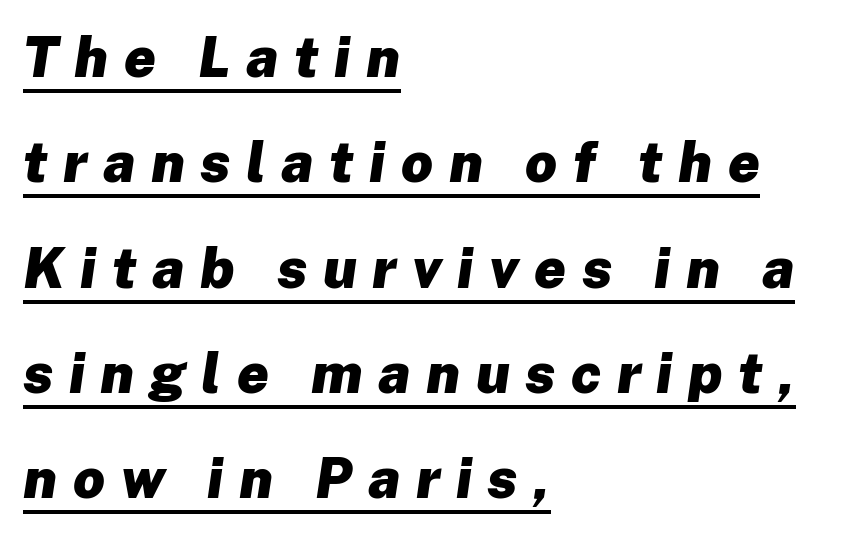
{"italic": "yes", "lean": "right", "slant_degrees": 8, "bold": "yes", "weight": "heavy", "width": "normal", "stroke_contrast": "low", "x_height": "medium", "monospaced": "no", "underline": "yes", "align": "left", "line_spacing_ratio": 1.88, "letter_spacing": "wide", "letter_spacing_em": 0.28, "glyph_px": 56}
